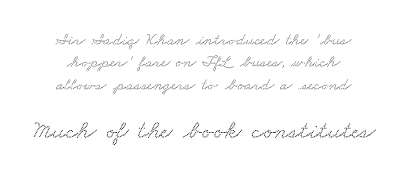
Q: Is the text underlined? A: No.
Q: Is the spacing between letters normal or unusually wide? A: Normal.
Q: Is the spacing between lines tight, normal or loose? A: Normal.
Q: Which block of text is set in a larger size, the first (top) or the second (bottom)? A: The second (bottom) one.
